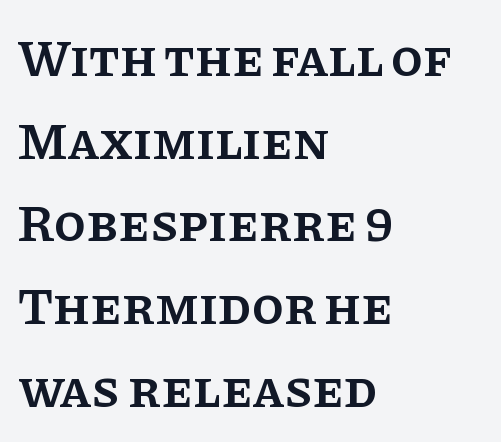
Q: Is the text bold? A: Semi-bold.
Q: Is the text italic (slanted)? A: No, it is upright.
Q: Is the typeface a serif or a sans-serif typeface? A: Serif.
Q: Is the text underlined? A: No.
Q: How is the paragraph aligned? A: Left-aligned.
Q: Is the spacing between letters normal or unusually wide? A: Normal.
Q: Is the spacing between lines tight, normal or loose? A: Normal.
Q: Width (condensed, normal, or wide)? A: Normal.
Q: Stroke contrast? A: Low.
Q: x-height? A: Large.
Q: Monospaced? A: No.
